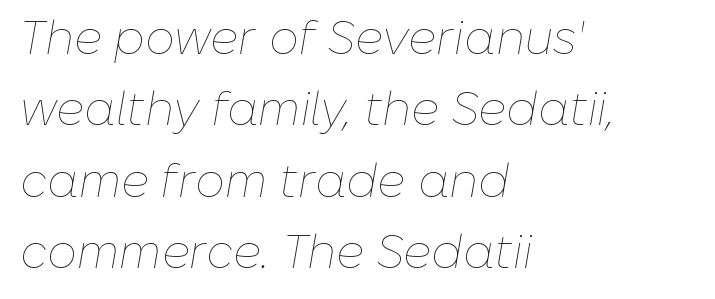
Default kerning and tracking; the words read as compact shapes. Successive baselines arrive at the customary interval. Designer's note — italics engaged. Anything drawn beneath the words? Only blank space.
